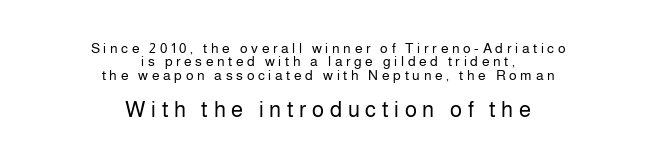
The image shows 22 px text type, upright; set centered, tight line spacing (0.95x), unusually wide letter spacing (+0.26 em), not underlined; the second (bottom) block is 1.57x larger.
